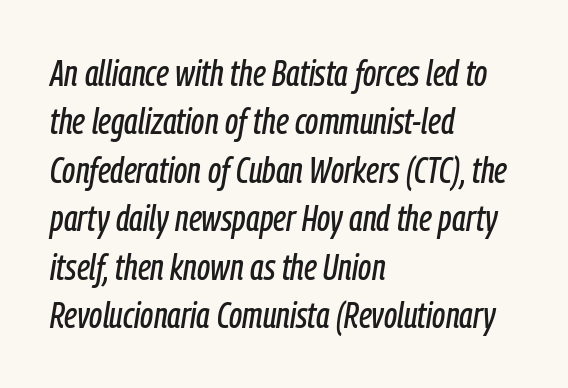
Horizontal bands of white between lines are of average thickness. The foot of each line stays bare and open. Observe the lean: these are italic letterforms. The line texture is even and compact thanks to regular tracking. Think of a printed novel: that variable character pitch is what you see here.
